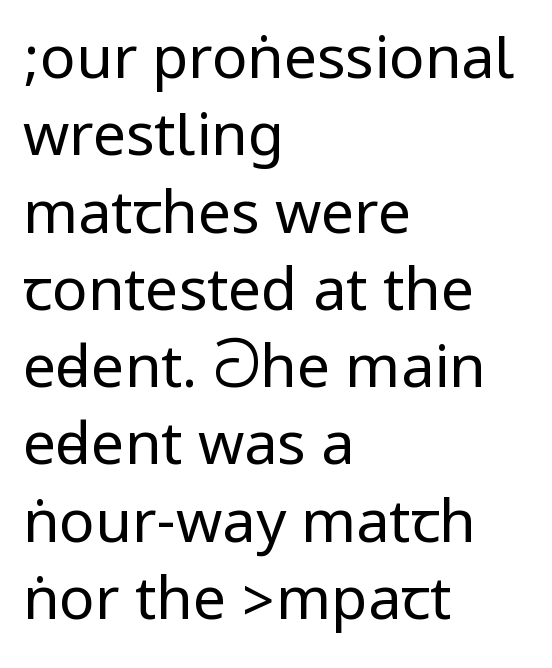
{"serif": "no", "italic": "no", "bold": "no", "weight": "regular", "width": "condensed", "stroke_contrast": "low", "underline": "no", "align": "left", "line_spacing": "normal", "line_spacing_ratio": 1.31, "letter_spacing": "normal", "letter_spacing_em": 0.0, "glyph_px": 59}
